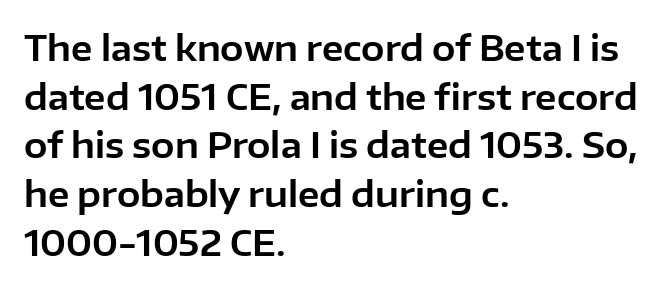
The image shows 35 px sans-serif type, upright; set left-aligned, normal line spacing (1.39x), normal letter spacing, not underlined; low stroke contrast and a medium x-height.
